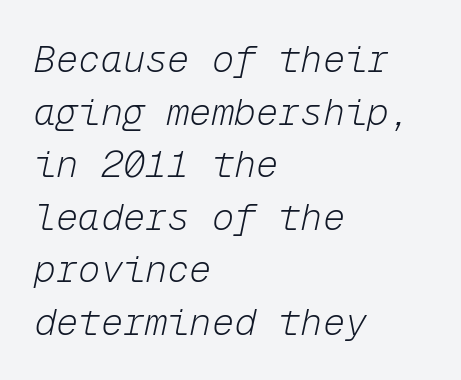
Q: Is the text bold? A: No.
Q: Is the text italic (slanted)? A: Yes, it leans right by about 12 degrees.
Q: Is the text underlined? A: No.
Q: How is the paragraph aligned? A: Left-aligned.
Q: Is the spacing between letters normal or unusually wide? A: Normal.
Q: Is the spacing between lines tight, normal or loose? A: Normal.
Q: Width (condensed, normal, or wide)? A: Normal.
Q: Stroke contrast? A: Low.
Q: x-height? A: Medium.
Q: Monospaced? A: Yes.
